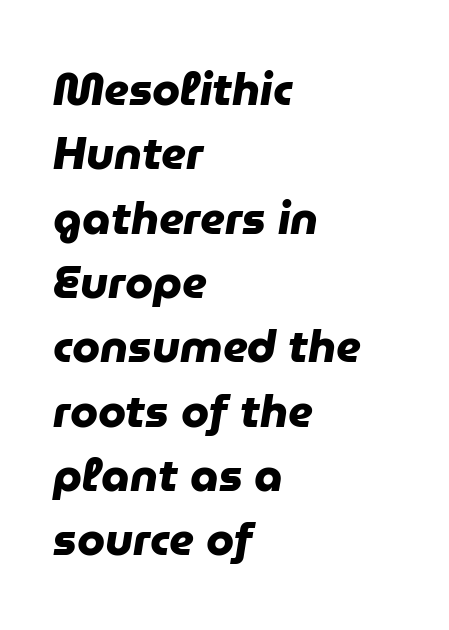
The image shows 45 px heavy sans-serif type; set left-aligned, normal line spacing (1.43x), normal letter spacing, not underlined; low stroke contrast and a medium x-height.
